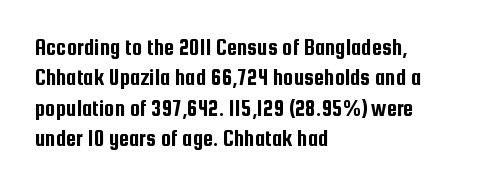
Q: Is the text italic (slanted)? A: No, it is upright.
Q: Is the text underlined? A: No.
Q: How is the paragraph aligned? A: Left-aligned.
Q: Is the spacing between letters normal or unusually wide? A: Normal.
Q: Is the spacing between lines tight, normal or loose? A: Normal.
